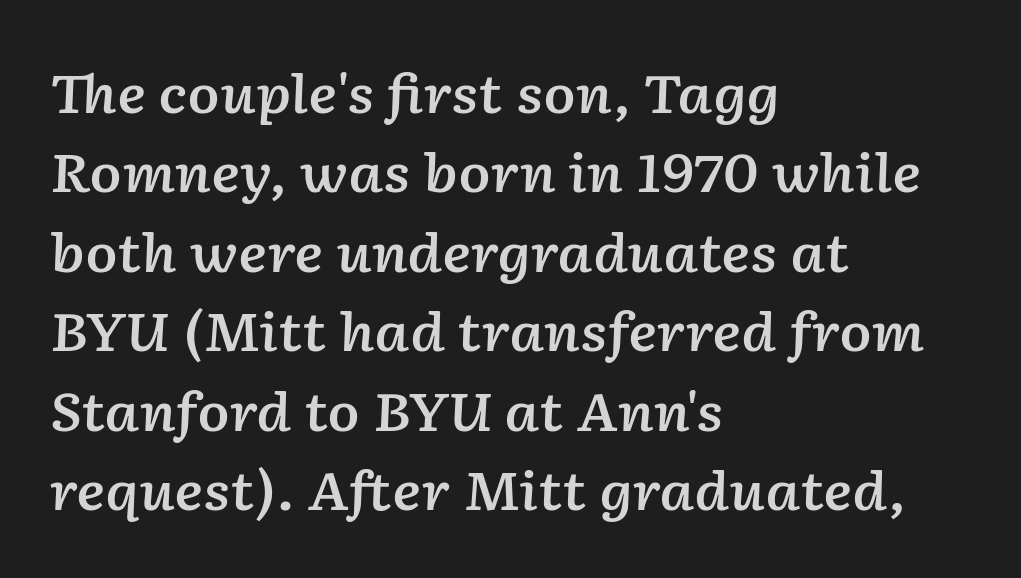
The image shows 53 px semibold type, italic (leaning right); set left-aligned, normal line spacing (1.5x), normal letter spacing, not underlined; low stroke contrast and a medium x-height.
